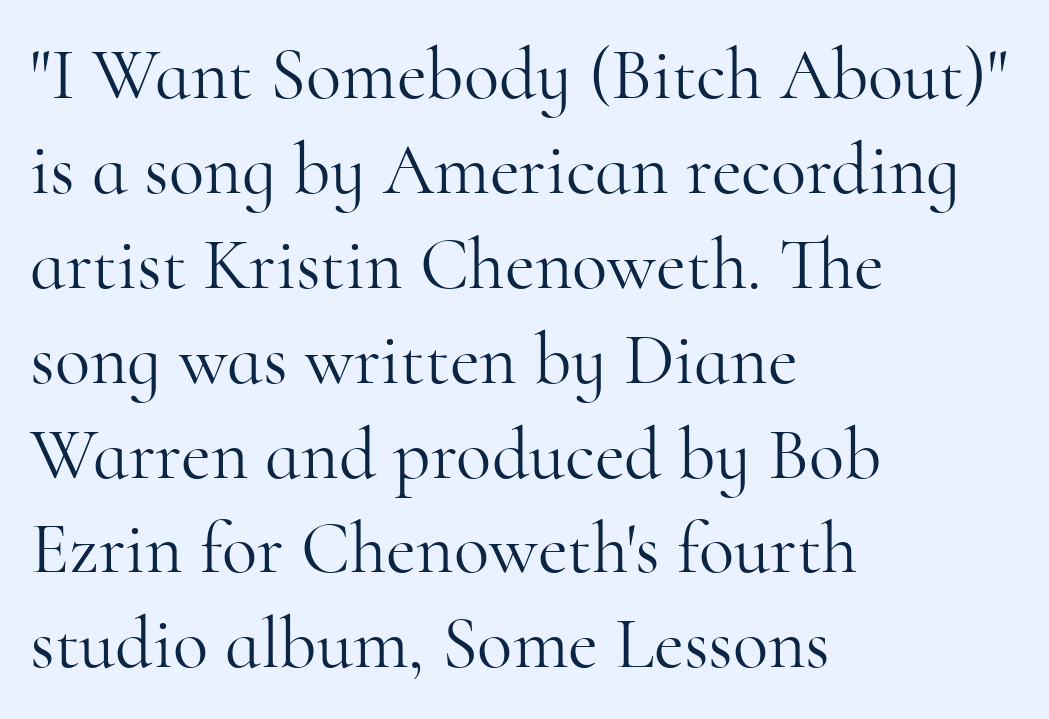
The zone under the glyphs is completely vacant. Regarding serifs, this sample has them. Posture: vertical. Weight class: somewhere from thin through regular. The rendering uses a moderate line-height, typical for paragraphs. Spacing verdict: proportional, widths tailored to each character.
